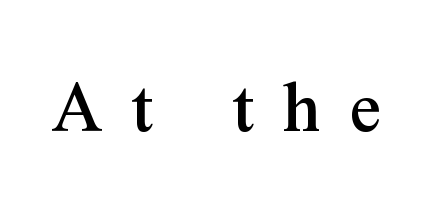
{"serif": "yes", "italic": "no", "width": "normal", "stroke_contrast": "medium", "x_height": "medium", "monospaced": "no", "underline": "no", "letter_spacing": "wide", "letter_spacing_em": 0.37, "glyph_px": 79}
